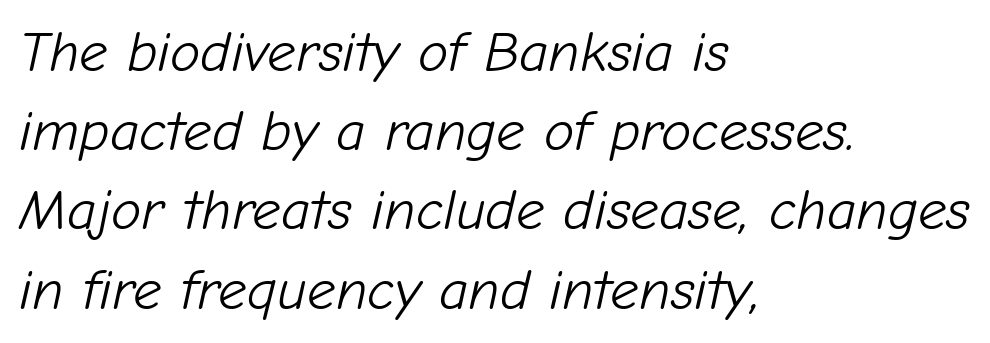
Letter spacing: default. Line beginnings align vertically; line endings do not. When letters slant like this, we call the style italic. A clean baseline with only descenders dipping below it. Weight: in the light-to-regular range.
